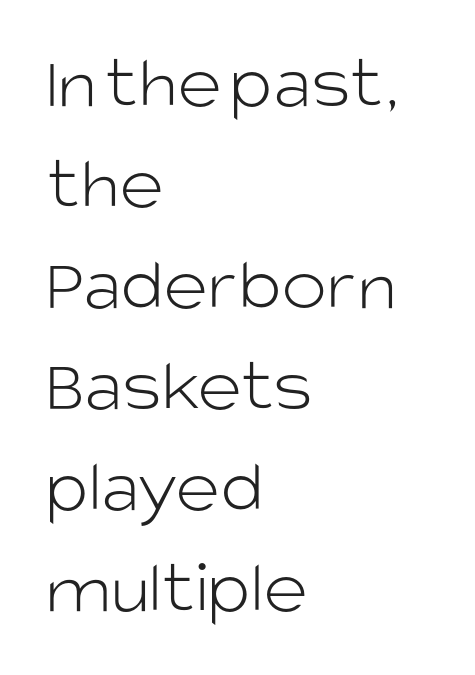
The image shows 76 px light sans-serif type, upright; set left-aligned, normal line spacing (1.33x), normal letter spacing, not underlined; low stroke contrast and a large x-height.
